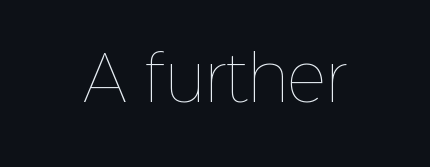
Q: Is the text bold? A: No.
Q: Is the text italic (slanted)? A: No, it is upright.
Q: Is the text underlined? A: No.
Q: Is the spacing between letters normal or unusually wide? A: Normal.
Q: Width (condensed, normal, or wide)? A: Normal.
Q: Stroke contrast? A: Low.
Q: x-height? A: Medium.
Q: Monospaced? A: No.
